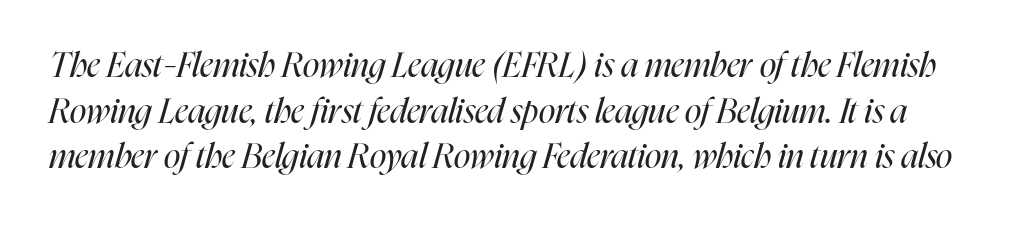
{"italic": "yes", "lean": "right", "slant_degrees": 16, "bold": "no", "weight": "regular", "width": "condensed", "stroke_contrast": "high", "x_height": "medium", "monospaced": "no", "underline": "no", "line_spacing": "normal", "line_spacing_ratio": 1.34, "letter_spacing": "normal", "letter_spacing_em": 0.0, "glyph_px": 34}
